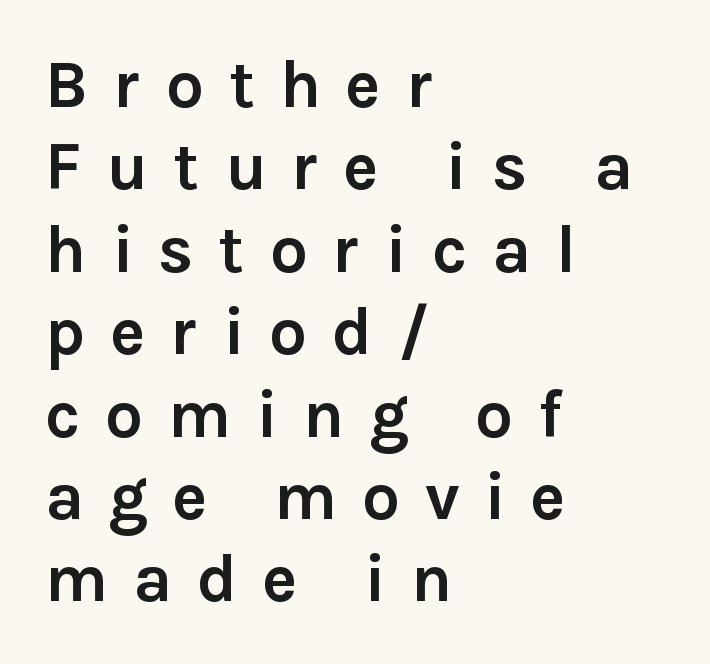
Q: Is the text bold? A: Yes.
Q: Is the text italic (slanted)? A: No, it is upright.
Q: Is the typeface a serif or a sans-serif typeface? A: Sans-serif.
Q: Is the text underlined? A: No.
Q: How is the paragraph aligned? A: Left-aligned.
Q: Is the spacing between letters normal or unusually wide? A: Unusually wide.
Q: Width (condensed, normal, or wide)? A: Normal.
Q: x-height? A: Medium.
Q: Monospaced? A: No.
